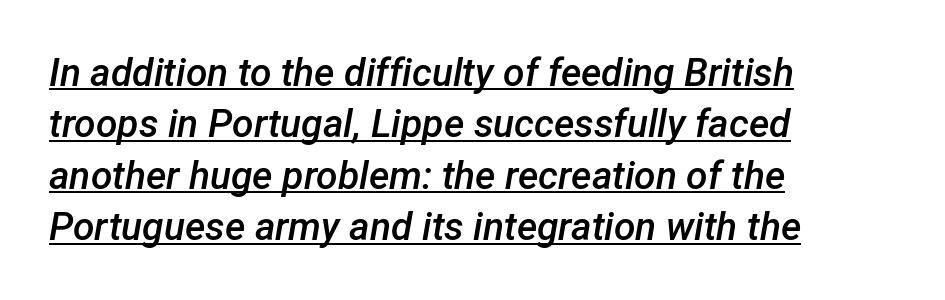
The image shows 39 px semibold type, italic (leaning right); set left-aligned, normal line spacing (1.32x), normal letter spacing, underlined; low stroke contrast and a medium x-height.
